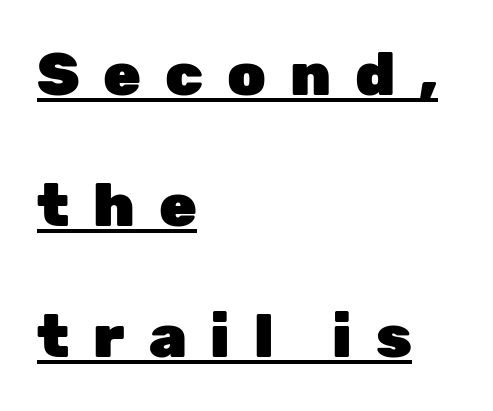
Q: Is the text bold? A: Yes.
Q: Is the text italic (slanted)? A: No, it is upright.
Q: Is the typeface a serif or a sans-serif typeface? A: Sans-serif.
Q: Is the text underlined? A: Yes.
Q: How is the paragraph aligned? A: Left-aligned.
Q: Is the spacing between letters normal or unusually wide? A: Unusually wide.
Q: Is the spacing between lines tight, normal or loose? A: Loose.
Q: Width (condensed, normal, or wide)? A: Normal.
Q: Stroke contrast? A: Low.
Q: x-height? A: Medium.
Q: Monospaced? A: No.
